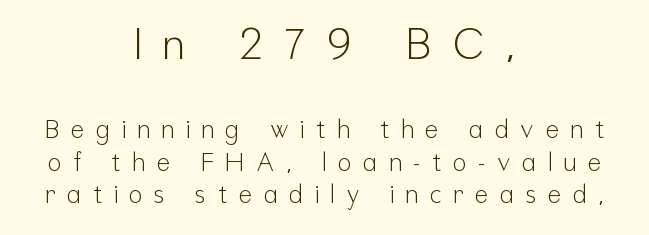
{"serif": "no", "italic": "no", "bold": "no", "weight": "light", "width": "condensed", "stroke_contrast": "low", "x_height": "medium", "monospaced": "no", "underline": "no", "align": "center", "line_spacing": "normal", "line_spacing_ratio": 1.31, "letter_spacing": "wide", "letter_spacing_em": 0.47, "larger_block": "first", "size_ratio": 1.76, "glyph_px": 44}
